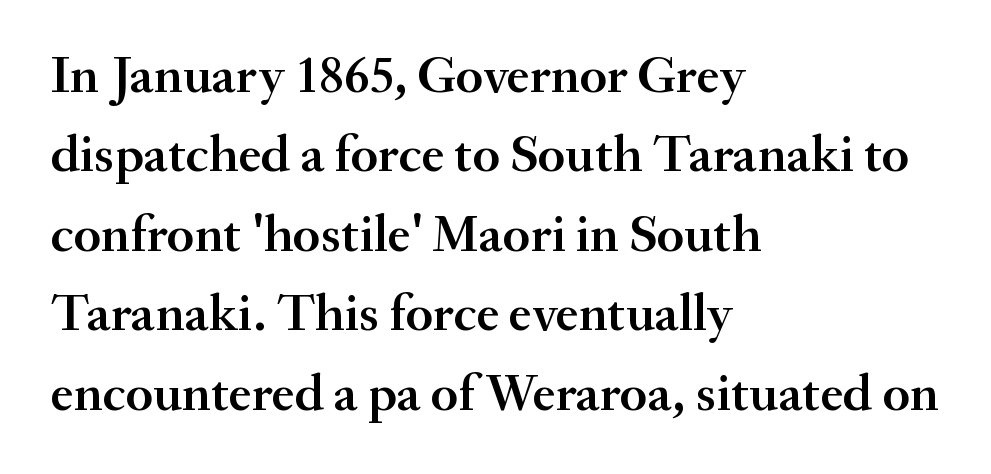
Q: Is the text bold? A: Semi-bold.
Q: Is the text italic (slanted)? A: No, it is upright.
Q: Is the typeface a serif or a sans-serif typeface? A: Serif.
Q: Is the text underlined? A: No.
Q: How is the paragraph aligned? A: Left-aligned.
Q: Is the spacing between letters normal or unusually wide? A: Normal.
Q: Is the spacing between lines tight, normal or loose? A: Normal.
Q: Width (condensed, normal, or wide)? A: Normal.
Q: Stroke contrast? A: Medium.
Q: x-height? A: Small.
Q: Monospaced? A: No.
